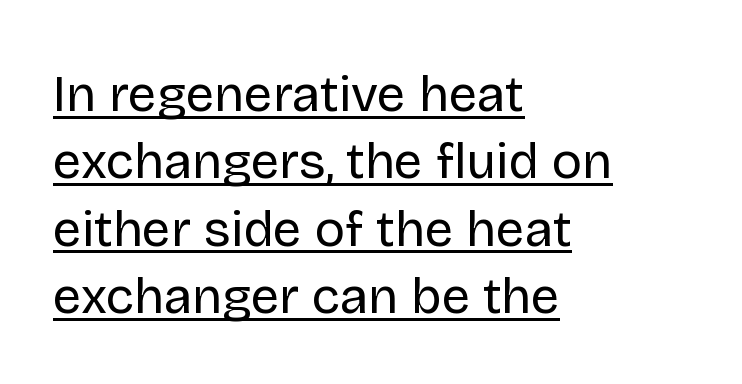
Q: Is the text bold? A: No.
Q: Is the text italic (slanted)? A: No, it is upright.
Q: Is the typeface a serif or a sans-serif typeface? A: Sans-serif.
Q: Is the text underlined? A: Yes.
Q: How is the paragraph aligned? A: Left-aligned.
Q: Is the spacing between letters normal or unusually wide? A: Normal.
Q: Is the spacing between lines tight, normal or loose? A: Normal.
Q: Width (condensed, normal, or wide)? A: Normal.
Q: Stroke contrast? A: Low.
Q: x-height? A: Large.
Q: Monospaced? A: No.
